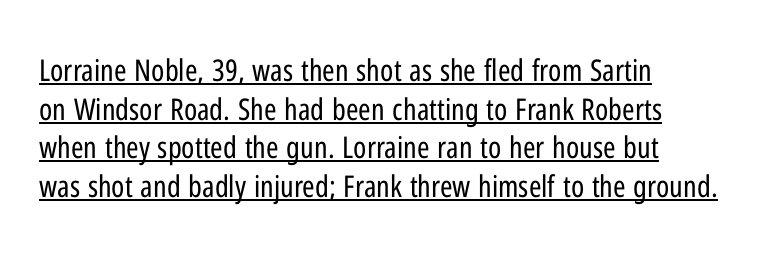
The image shows 30 px regular-weight, condensed sans-serif type, upright; set left-aligned, normal line spacing (1.29x), normal letter spacing, underlined; low stroke contrast and a medium x-height.
